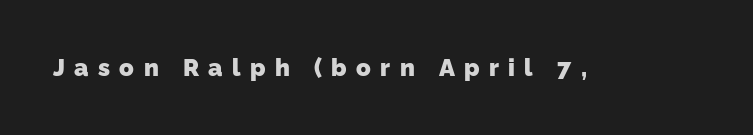
Q: Is the text bold? A: Yes.
Q: Is the text underlined? A: No.
Q: Is the spacing between letters normal or unusually wide? A: Unusually wide.
